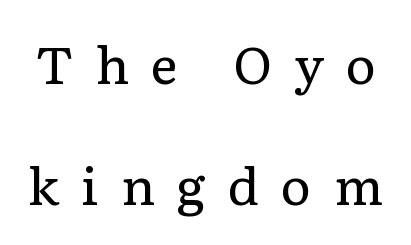
The image shows 51 px regular-weight serif type, upright; set loose line spacing (2.38x), unusually wide letter spacing (+0.44 em), not underlined; low stroke contrast and a medium x-height.
